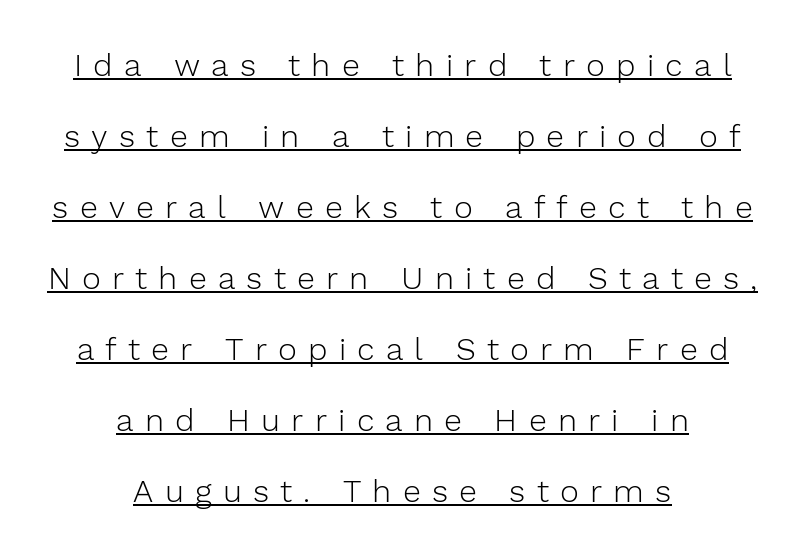
Q: Is the text bold? A: No.
Q: Is the text italic (slanted)? A: No, it is upright.
Q: Is the typeface a serif or a sans-serif typeface? A: Sans-serif.
Q: Is the text underlined? A: Yes.
Q: How is the paragraph aligned? A: Centered.
Q: Is the spacing between letters normal or unusually wide? A: Unusually wide.
Q: Is the spacing between lines tight, normal or loose? A: Loose.
Q: Width (condensed, normal, or wide)? A: Normal.
Q: Stroke contrast? A: Low.
Q: x-height? A: Medium.
Q: Monospaced? A: No.
